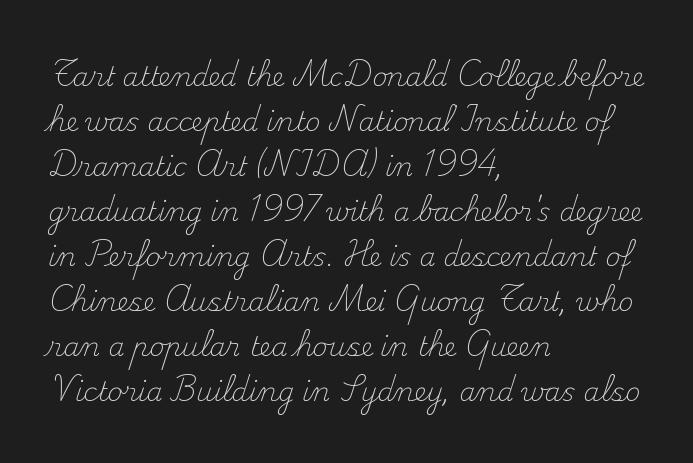
The image shows 26 px text type; set left-aligned, line spacing 1.73x, normal letter spacing, not underlined.
